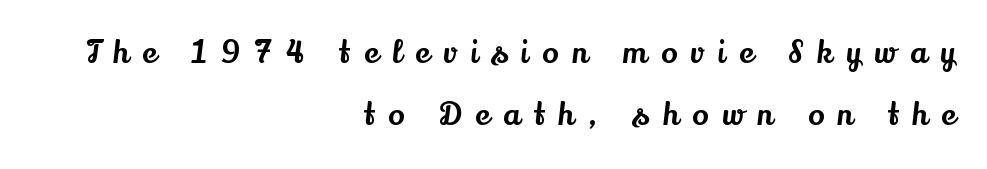
Does the type have serifs? Yes, each stem ends in a small foot. You could fit nearly another row in the gap between these rows. Every row of glyphs terminates at an identical x-position on the right.
